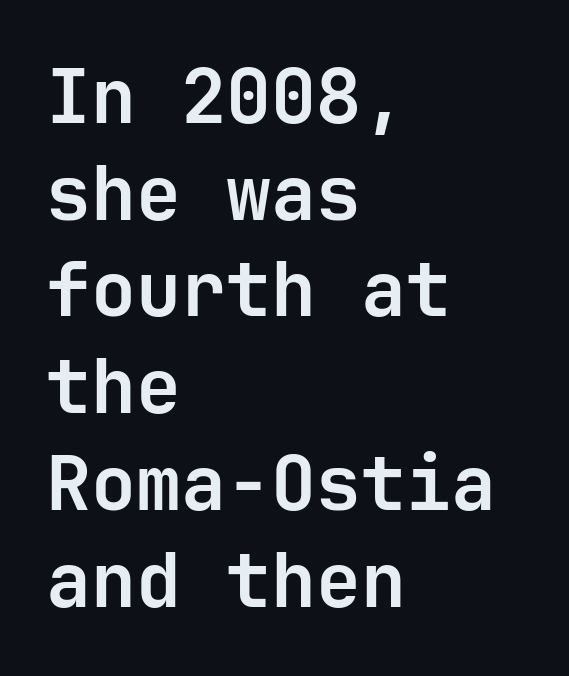
Q: Is the text bold? A: Yes.
Q: Is the text italic (slanted)? A: No, it is upright.
Q: Is the typeface a serif or a sans-serif typeface? A: Sans-serif.
Q: Is the text underlined? A: No.
Q: How is the paragraph aligned? A: Left-aligned.
Q: Is the spacing between letters normal or unusually wide? A: Normal.
Q: Is the spacing between lines tight, normal or loose? A: Normal.
Q: Width (condensed, normal, or wide)? A: Normal.
Q: Stroke contrast? A: Low.
Q: x-height? A: Medium.
Q: Monospaced? A: Yes.
